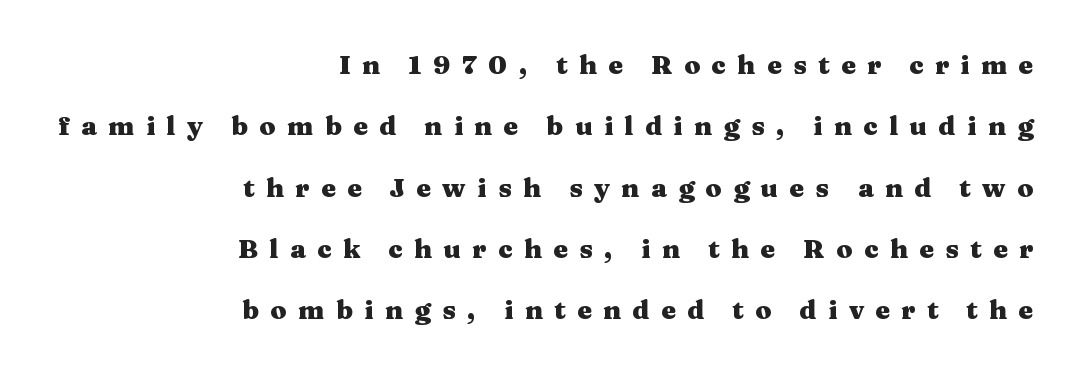
Short note: letters widely spaced. These words are printed bold, with thick strokes throughout. The leading is generous, giving the passage an open texture. The passage shown is not underscored anywhere. In CSS terms this would be text-align: right. Do the letters lean? They stand straight.
